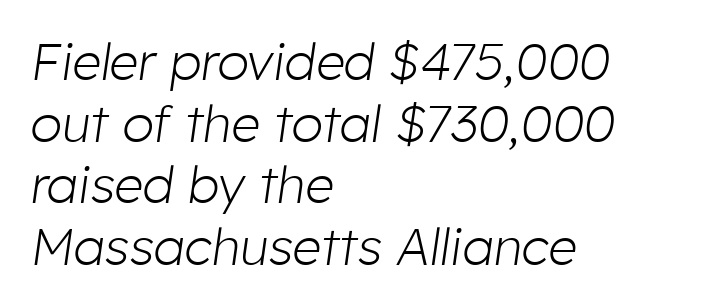
Q: Is the text bold? A: No.
Q: Is the text italic (slanted)? A: Yes, it leans right by about 8 degrees.
Q: Is the text underlined? A: No.
Q: How is the paragraph aligned? A: Left-aligned.
Q: Is the spacing between letters normal or unusually wide? A: Normal.
Q: Width (condensed, normal, or wide)? A: Normal.
Q: Stroke contrast? A: Low.
Q: x-height? A: Medium.
Q: Monospaced? A: No.
